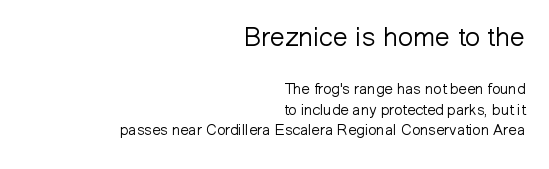
Q: Is the text bold? A: No.
Q: Is the text italic (slanted)? A: No, it is upright.
Q: Is the text underlined? A: No.
Q: How is the paragraph aligned? A: Right-aligned.
Q: Is the spacing between letters normal or unusually wide? A: Normal.
Q: Is the spacing between lines tight, normal or loose? A: Normal.
Q: Which block of text is set in a larger size, the first (top) or the second (bottom)? A: The first (top) one.
